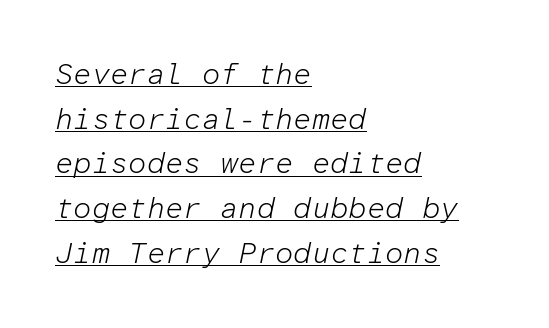
Tall strokes in this sample are angled rather than plumb. Left-aligned paragraph, ragged on the right. These lines sit exactly where default settings would place them. Stems and bowls with no extra thickness — not bold. Here the designer chose a console-style face with uniform glyph widths.
